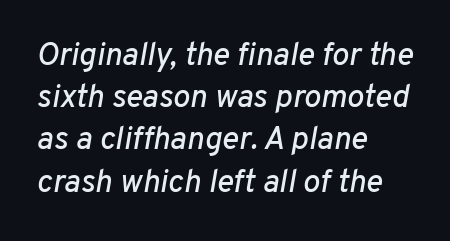
{"italic": "yes", "lean": "right", "slant_degrees": 10, "width": "normal", "stroke_contrast": "low", "x_height": "medium", "monospaced": "no", "underline": "no", "align": "left", "line_spacing": "normal", "line_spacing_ratio": 1.32, "letter_spacing": "normal", "letter_spacing_em": 0.0, "glyph_px": 32}
